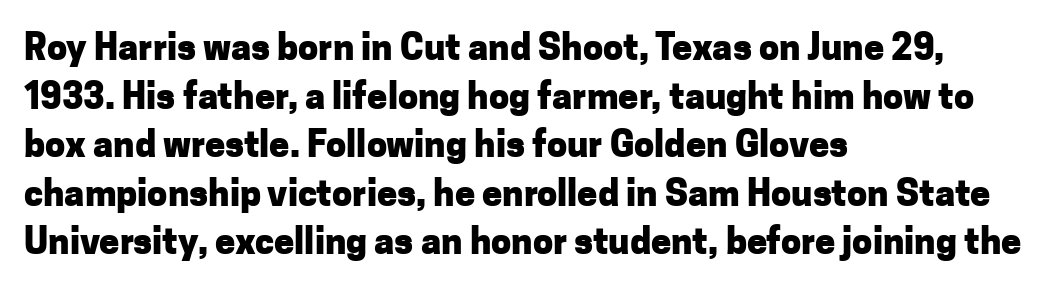
{"serif": "no", "italic": "no", "bold": "yes", "weight": "heavy", "width": "normal", "stroke_contrast": "low", "x_height": "medium", "monospaced": "no", "underline": "no", "align": "left", "line_spacing": "normal", "line_spacing_ratio": 1.35, "letter_spacing": "normal", "letter_spacing_em": 0.0, "glyph_px": 36}
